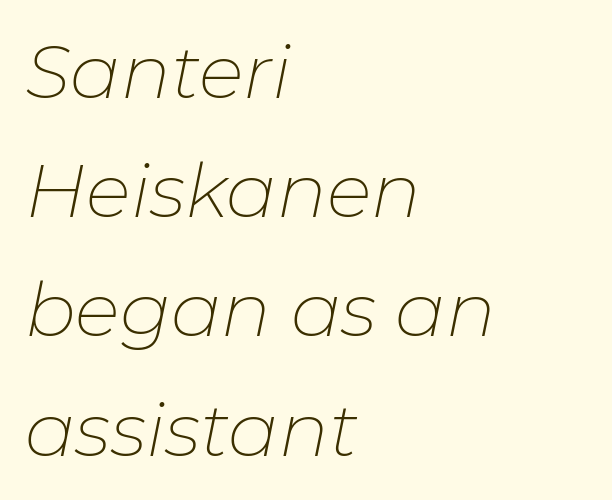
The strip under each line holds only bare page. No extra tracking has been applied to these lines. The lines sit at an ordinary, default distance from one another. Summary of weight: not heavy and not bold. Looks like regular typesetting: each glyph gets only the width it needs.
